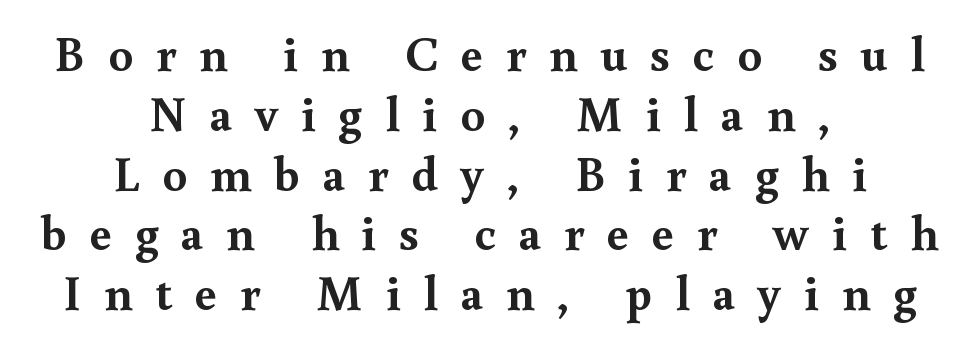
Q: Is the text bold? A: Yes.
Q: Is the text italic (slanted)? A: No, it is upright.
Q: Is the typeface a serif or a sans-serif typeface? A: Serif.
Q: Is the text underlined? A: No.
Q: How is the paragraph aligned? A: Centered.
Q: Is the spacing between letters normal or unusually wide? A: Unusually wide.
Q: Width (condensed, normal, or wide)? A: Normal.
Q: x-height? A: Small.
Q: Monospaced? A: No.
